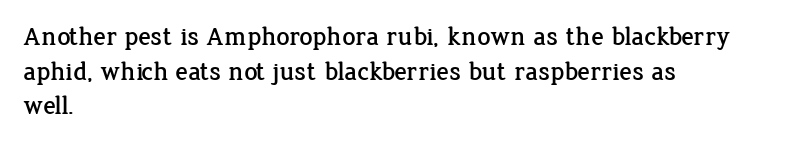
{"italic": "no", "underline": "no", "align": "left", "line_spacing": "normal", "line_spacing_ratio": 1.33, "letter_spacing": "normal", "letter_spacing_em": 0.0, "glyph_px": 26}
